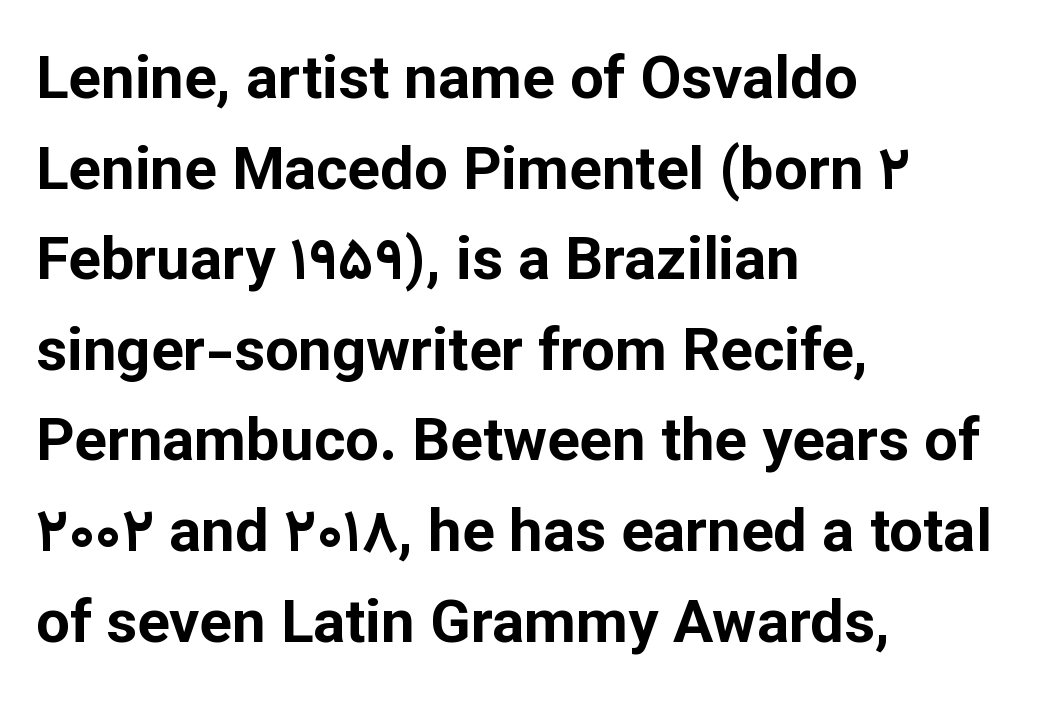
The image shows 60 px bold sans-serif type, upright; set left-aligned, normal line spacing (1.51x), normal letter spacing, not underlined; low stroke contrast and a medium x-height.
